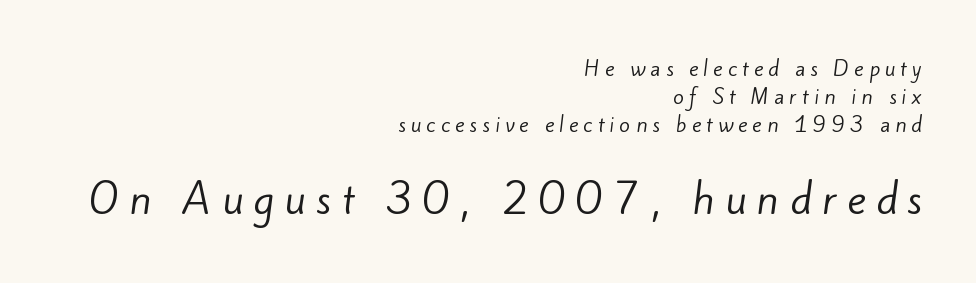
The face looks like a standard text weight, possibly lighter. Beneath every word, the page is bare. Note: smaller setting up top, larger setting below. Is this a fixed-width face? No — the glyphs have proportional, varying widths.
